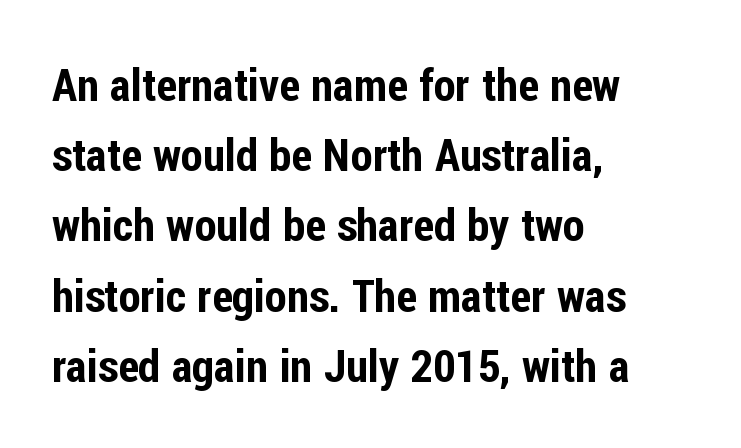
Q: Is the text italic (slanted)? A: No, it is upright.
Q: Is the typeface a serif or a sans-serif typeface? A: Sans-serif.
Q: Is the text underlined? A: No.
Q: How is the paragraph aligned? A: Left-aligned.
Q: Is the spacing between letters normal or unusually wide? A: Normal.
Q: Is the spacing between lines tight, normal or loose? A: Normal.
Q: Width (condensed, normal, or wide)? A: Condensed.
Q: Stroke contrast? A: Low.
Q: x-height? A: Medium.
Q: Monospaced? A: No.
